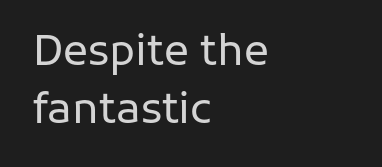
The image shows 42 px regular-weight sans-serif type, upright; set left-aligned, normal line spacing (1.38x), normal letter spacing, not underlined; low stroke contrast and a medium x-height.
